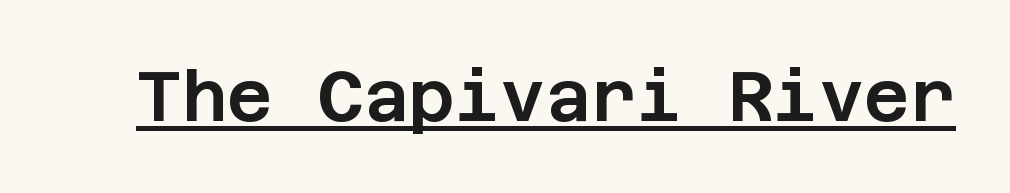
To sum up the face: it is a sans, with no serifs. This rendering features underlined lettering. Ascenders rise straight up at ninety degrees. Standard letterfit; no display-style spreading of the glyphs.
